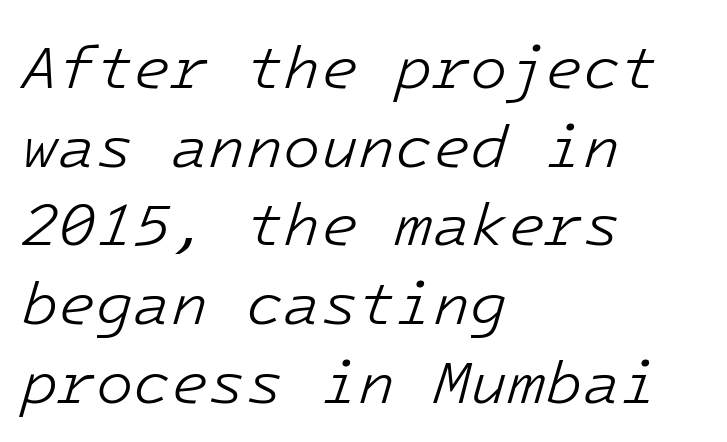
The image shows 61 px light type, italic (leaning right); set left-aligned, normal line spacing (1.29x), normal letter spacing, not underlined; low stroke contrast and a medium x-height.
